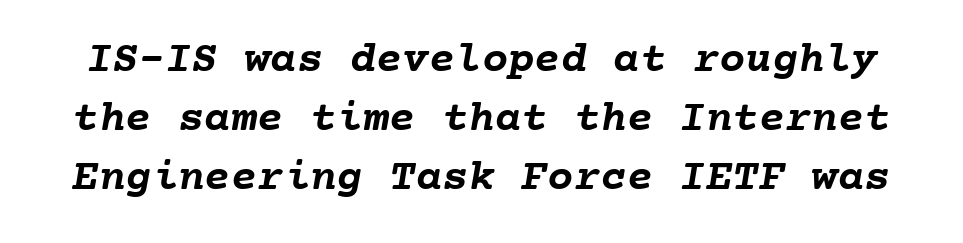
Q: Is the text bold? A: Yes.
Q: Is the text underlined? A: No.
Q: Is the spacing between letters normal or unusually wide? A: Normal.
Q: Is the spacing between lines tight, normal or loose? A: Normal.
Q: Width (condensed, normal, or wide)? A: Normal.
Q: Stroke contrast? A: Low.
Q: x-height? A: Medium.
Q: Monospaced? A: Yes.
